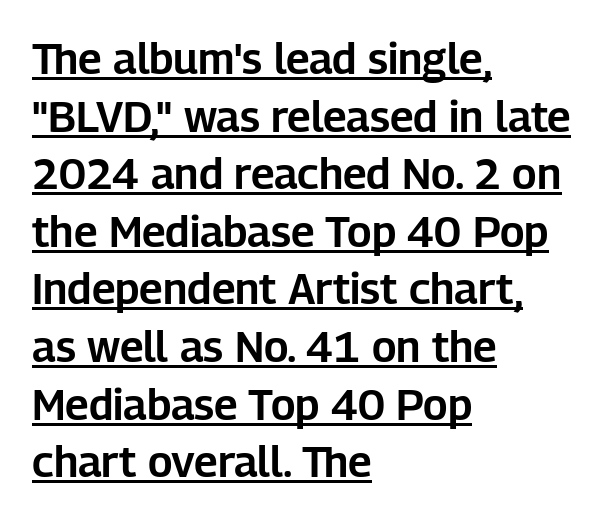
The image shows 43 px sans-serif type, upright; set left-aligned, normal line spacing (1.34x), normal letter spacing, underlined; low stroke contrast and a medium x-height.
